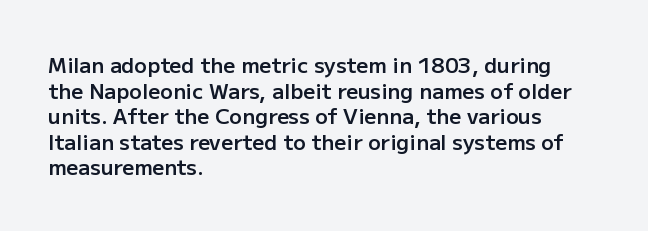
The image shows 21 px text type, upright; set left-aligned, line spacing 1.22x, normal letter spacing, not underlined.
